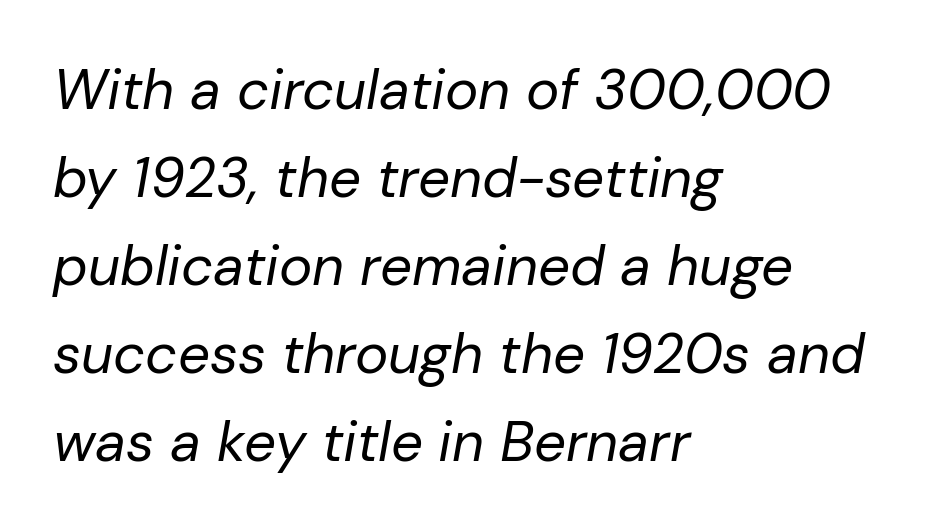
{"italic": "yes", "lean": "right", "slant_degrees": 10, "bold": "no", "weight": "regular", "width": "normal", "stroke_contrast": "low", "x_height": "medium", "monospaced": "no", "underline": "no", "align": "left", "line_spacing": "normal", "line_spacing_ratio": 1.57, "letter_spacing": "normal", "letter_spacing_em": 0.0, "glyph_px": 56}
